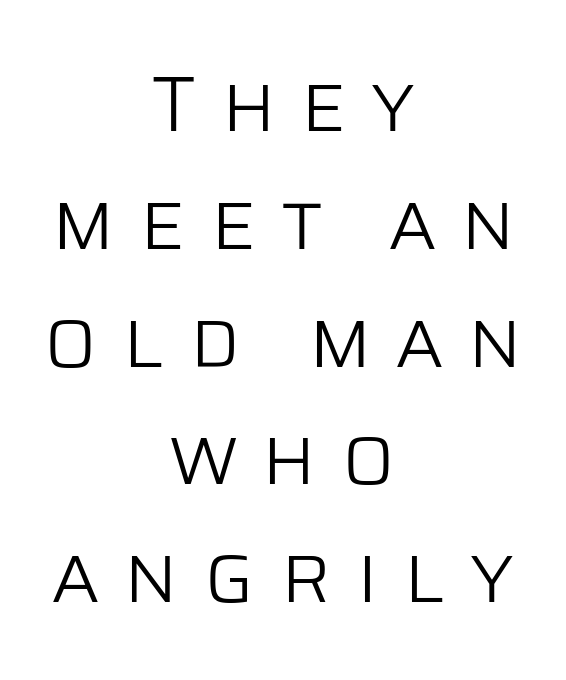
The image shows 78 px light sans-serif type, upright; set centered, normal line spacing (1.51x), unusually wide letter spacing (+0.31 em), not underlined; low stroke contrast and a large x-height.
